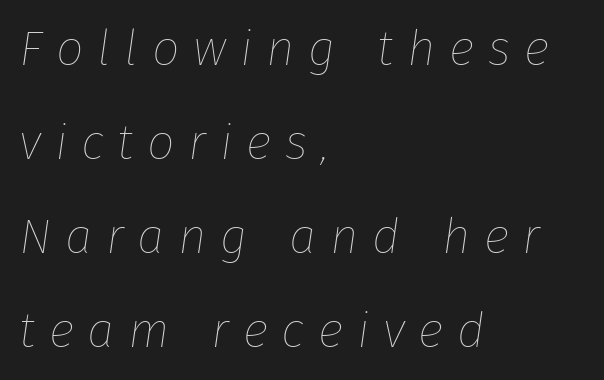
{"italic": "yes", "lean": "right", "slant_degrees": 8, "bold": "no", "weight": "thin", "width": "normal", "stroke_contrast": "low", "x_height": "medium", "monospaced": "no", "underline": "no", "align": "left", "line_spacing": "loose", "line_spacing_ratio": 1.92, "letter_spacing": "wide", "letter_spacing_em": 0.28, "glyph_px": 49}
